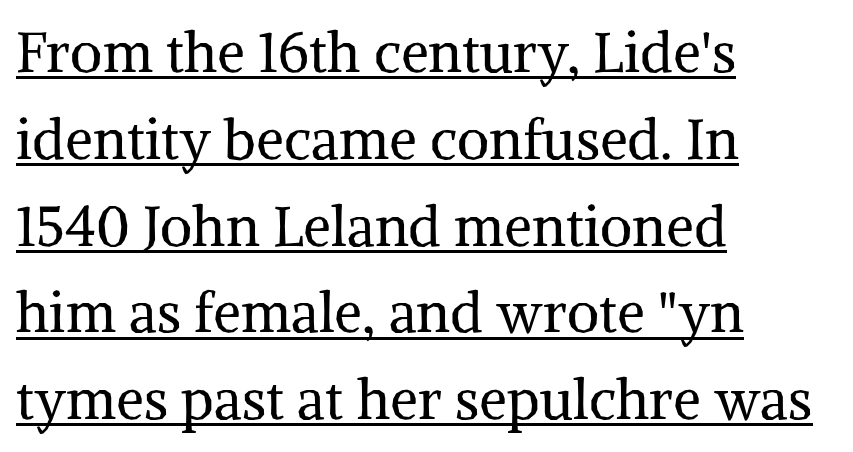
This reads as an unemphasized weight, regular at the heaviest. Vertical strokes here are truly vertical. Varying glyph widths throughout — classic text-font behaviour. These lines keep a tight, regular rhythm from letter to letter.
